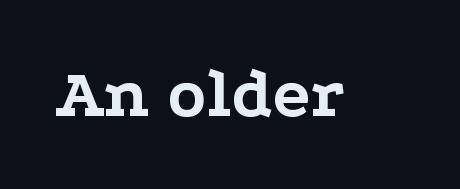
Typesetter's note: full bold, strokes at maximum text heaviness. Do the characters align in a grid? No, the font is proportional. Each letter's strokes conclude with small projecting serifs. Beneath every word, the page is bare.
